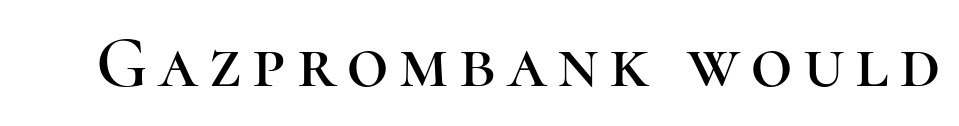
Q: Is the text italic (slanted)? A: No, it is upright.
Q: Is the typeface a serif or a sans-serif typeface? A: Serif.
Q: Is the text underlined? A: No.
Q: Width (condensed, normal, or wide)? A: Normal.
Q: Stroke contrast? A: High.
Q: x-height? A: Medium.
Q: Monospaced? A: No.
